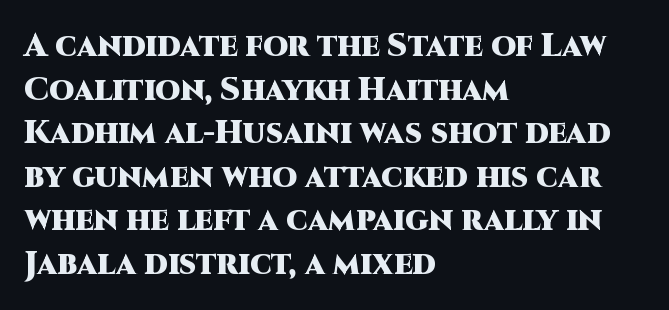
These lines are composed in type without serifs. The lines sit at an ordinary, default distance from one another. Only glyphs here, with clear space below each row. Caption: multi-line text, flush left, ragged right. In terms of posture, this sample is upright.
